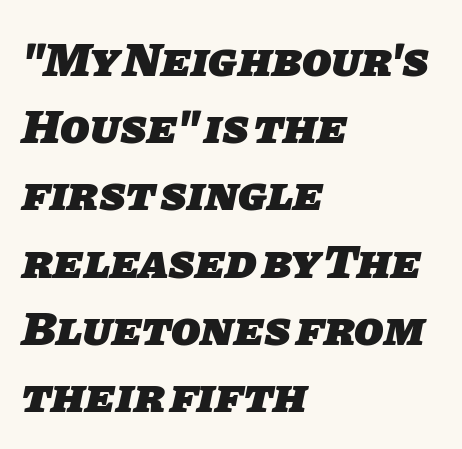
The image shows 48 px heavy type; set left-aligned, normal line spacing (1.4x), normal letter spacing, not underlined; low stroke contrast and a large x-height.
